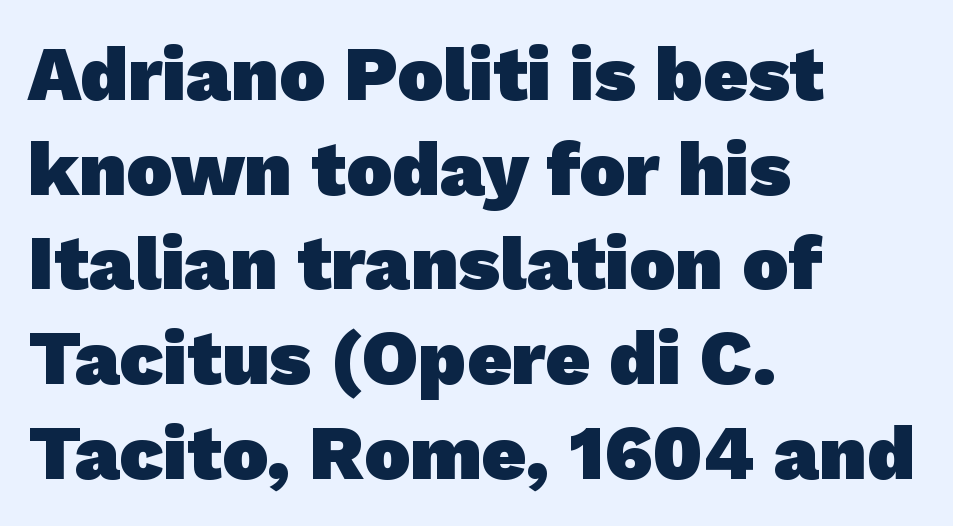
The image shows 77 px heavy sans-serif type; set left-aligned, line spacing 1.23x, normal letter spacing, not underlined; low stroke contrast and a medium x-height.
